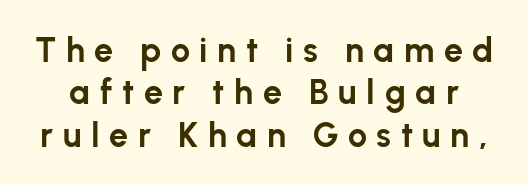
The image shows 34 px bold sans-serif type, upright; set normal line spacing (1.25x), unusually wide letter spacing (+0.28 em), not underlined; low stroke contrast and a medium x-height.
